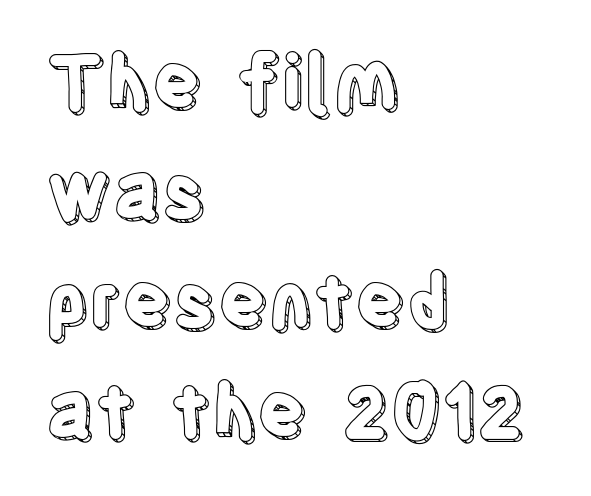
The face used here is rendered with its standard letterfit. Every row of glyphs begins at an identical x-position on the left. Do the characters align in a grid? No, the font is proportional. Each row of text sits above clean, open space.
